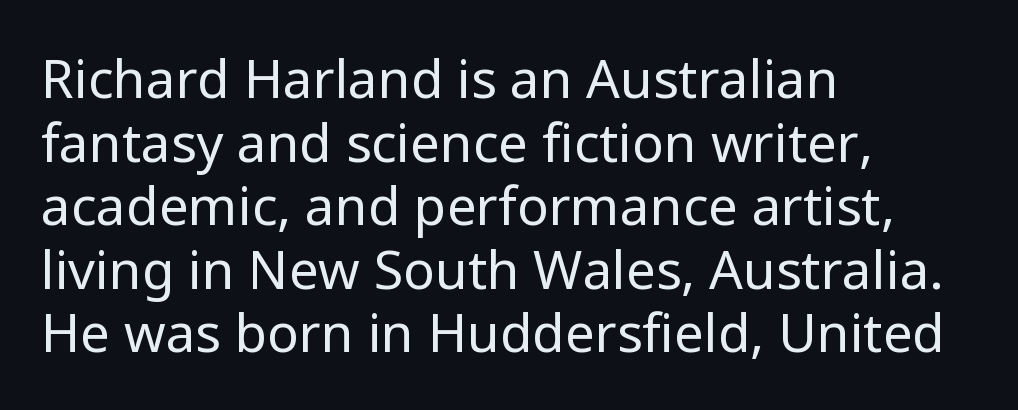
Short and long lines alike share a common starting point at left. The strokes carry an ordinary text weight at most. This rendering features lettering with no underline. These lines were composed using upright roman letters. Short note: letters normally spaced.
